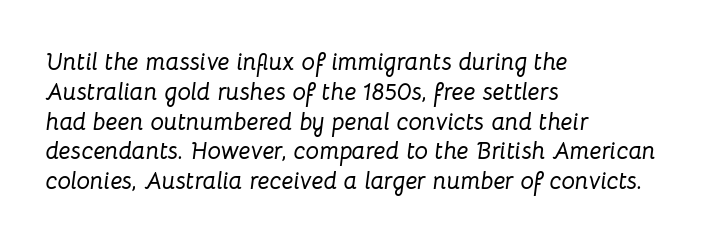
The image shows 24 px text type, italic (leaning right); set left-aligned, line spacing 1.24x, normal letter spacing, not underlined.
